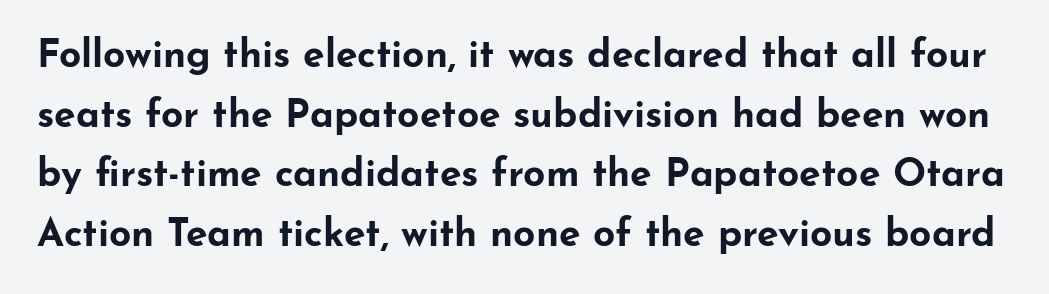
Quick note: underline off. This rendering employs a face without finishing strokes, i.e., a sans-serif. Tall strokes in this sample are plumb rather than angled. Look at the tracking — it's just the regular setting, nothing added. These lines are rendered in a variable-pitch font. Each glyph is drawn with heavy, bold strokes.
